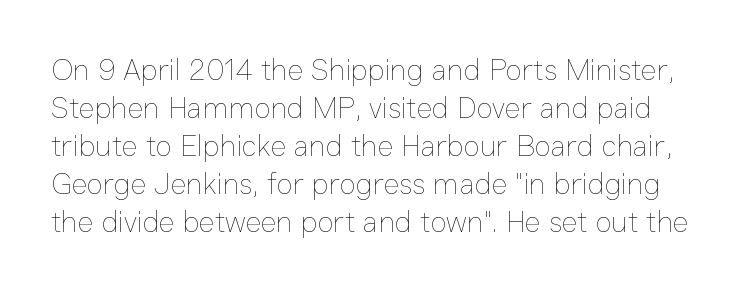
{"italic": "no", "bold": "no", "weight": "thin", "width": "normal", "stroke_contrast": "low", "x_height": "medium", "monospaced": "no", "underline": "no", "line_spacing": "normal", "line_spacing_ratio": 1.27, "letter_spacing": "normal", "letter_spacing_em": 0.0, "glyph_px": 30}
